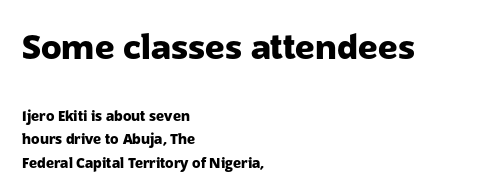
{"serif": "no", "italic": "no", "bold": "yes", "weight": "heavy", "width": "normal", "stroke_contrast": "low", "x_height": "medium", "monospaced": "no", "underline": "no", "align": "left", "line_spacing": "normal", "line_spacing_ratio": 1.67, "letter_spacing": "normal", "letter_spacing_em": 0.0, "larger_block": "first", "size_ratio": 2.43, "glyph_px": 34}
